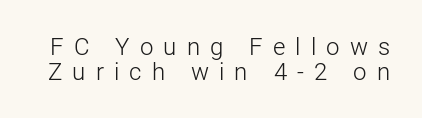
{"italic": "no", "bold": "no", "underline": "no", "line_spacing": "tight", "line_spacing_ratio": 1.04, "letter_spacing": "wide", "letter_spacing_em": 0.42, "glyph_px": 24}
